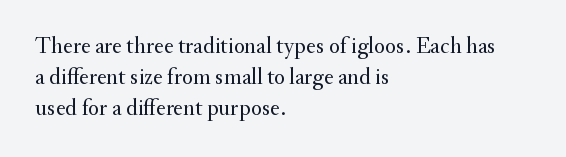
{"italic": "no", "bold": "no", "underline": "no", "align": "left", "line_spacing": "normal", "line_spacing_ratio": 1.35, "letter_spacing": "normal", "letter_spacing_em": 0.0, "glyph_px": 23}
